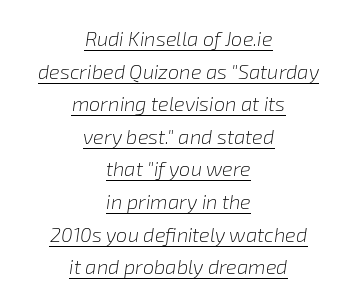
The image shows 20 px text type, italic (leaning right); set centered, normal line spacing (1.63x), normal letter spacing, underlined.
